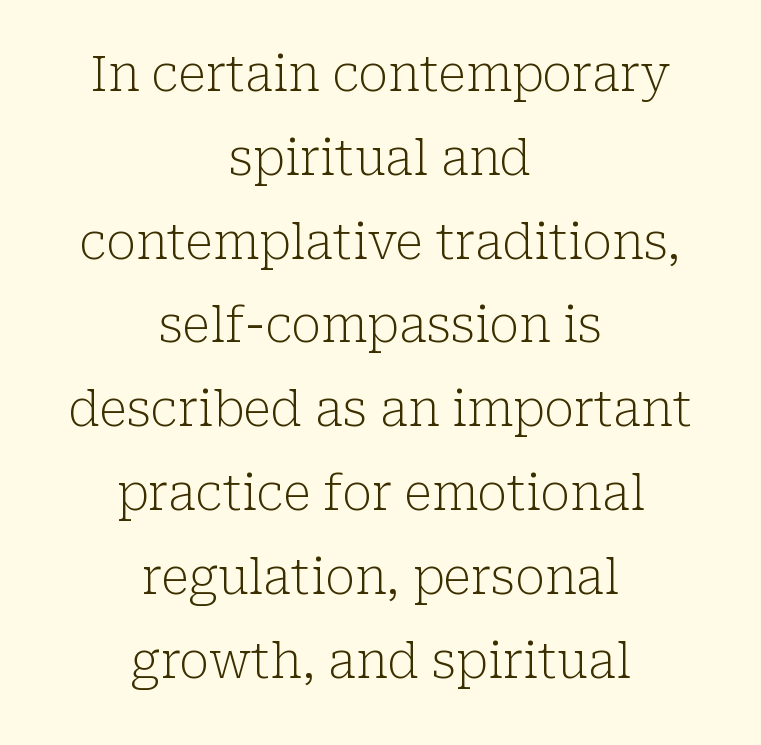
The typography opts for an upright posture over an oblique one. Check the space under the baseline: it is left empty. Heft: none added — not bold. Here the designer chose a conventional face with non-uniform glyph widths.
